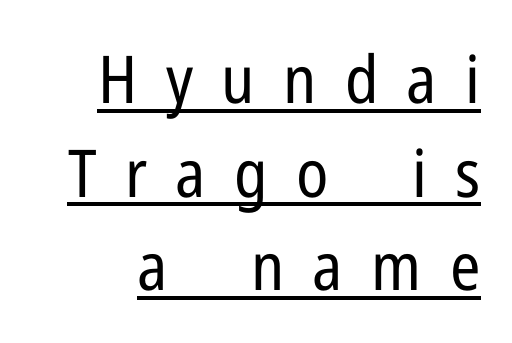
The image shows 66 px regular-weight, condensed sans-serif type, upright; set normal line spacing (1.42x), unusually wide letter spacing (+0.43 em), underlined; low stroke contrast and a medium x-height.
